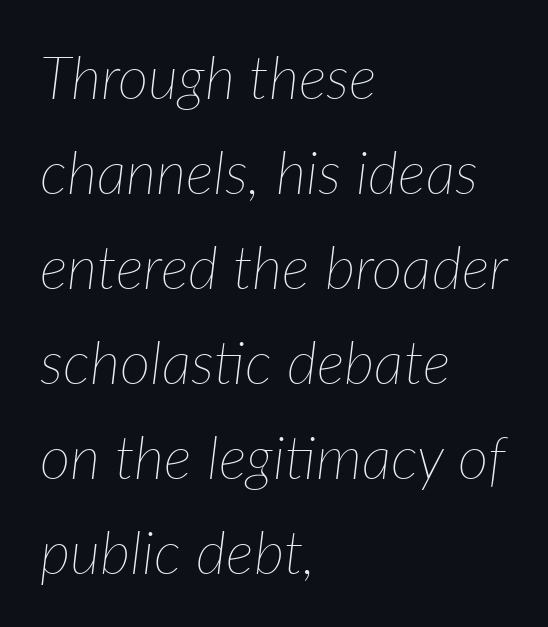
Notice how the passage keeps a crisp vertical edge on the left only. A typesetter would call this proportional, since set widths differ per character. A bare baseline throughout the passage. Ink coverage per letter is moderate at most. Honestly, the row spacing looks completely unremarkable. The rendering keeps characters at their native spacing.
